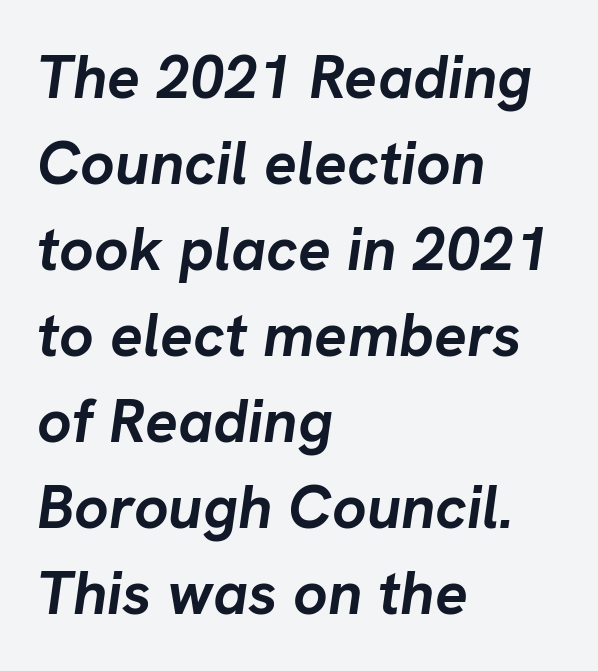
Q: Is the text bold? A: Yes.
Q: Is the text italic (slanted)? A: Yes, it leans right by about 8 degrees.
Q: Is the text underlined? A: No.
Q: How is the paragraph aligned? A: Left-aligned.
Q: Is the spacing between letters normal or unusually wide? A: Normal.
Q: Is the spacing between lines tight, normal or loose? A: Normal.
Q: Width (condensed, normal, or wide)? A: Normal.
Q: Stroke contrast? A: Low.
Q: x-height? A: Medium.
Q: Monospaced? A: No.
